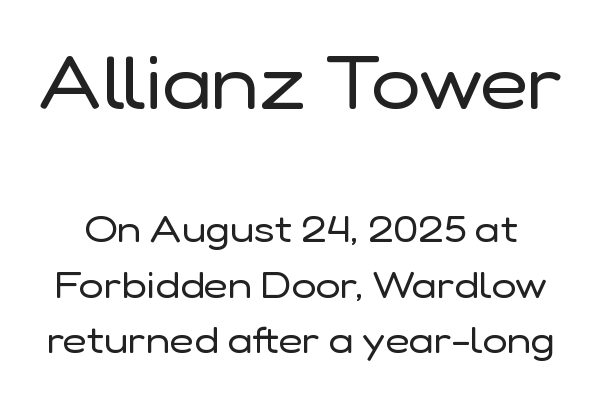
Q: Is the text bold? A: No.
Q: Is the text italic (slanted)? A: No, it is upright.
Q: Is the typeface a serif or a sans-serif typeface? A: Sans-serif.
Q: Is the text underlined? A: No.
Q: Is the spacing between letters normal or unusually wide? A: Normal.
Q: Is the spacing between lines tight, normal or loose? A: Normal.
Q: Which block of text is set in a larger size, the first (top) or the second (bottom)? A: The first (top) one.
Q: Width (condensed, normal, or wide)? A: Normal.
Q: Stroke contrast? A: Low.
Q: x-height? A: Medium.
Q: Monospaced? A: No.
